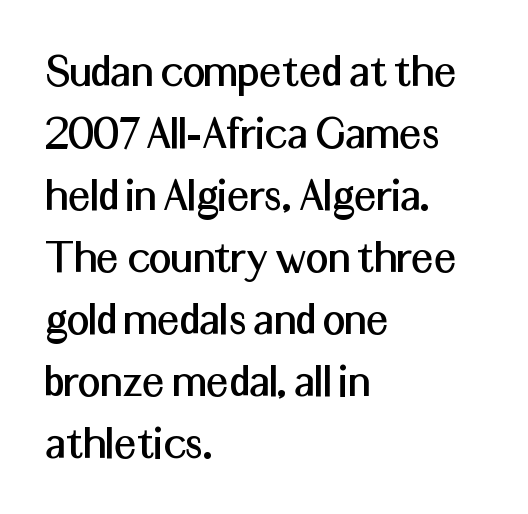
Q: Is the text italic (slanted)? A: No, it is upright.
Q: Is the typeface a serif or a sans-serif typeface? A: Sans-serif.
Q: Is the text underlined? A: No.
Q: How is the paragraph aligned? A: Left-aligned.
Q: Is the spacing between letters normal or unusually wide? A: Normal.
Q: Width (condensed, normal, or wide)? A: Normal.
Q: Stroke contrast? A: Medium.
Q: x-height? A: Medium.
Q: Monospaced? A: No.
